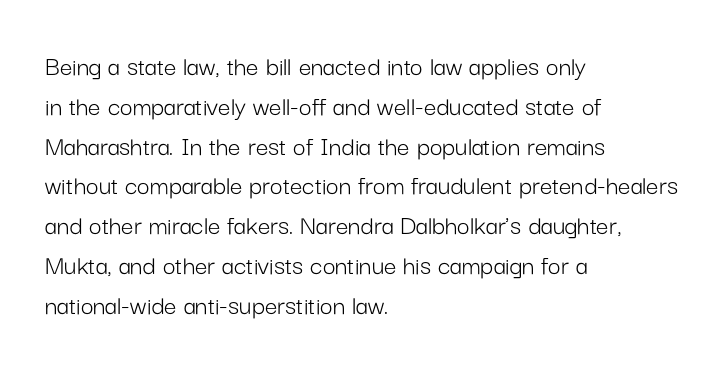
Upright lettering throughout. Compared with a centered layout, this one pins lines to the left instead. The line texture is even and compact thanks to regular tracking. Look at the bottom of the vertical strokes: they stop flat, with no serifs. The face used here is proportionally spaced, like ordinary book or web type. Summary of weight: not heavy and not bold.
